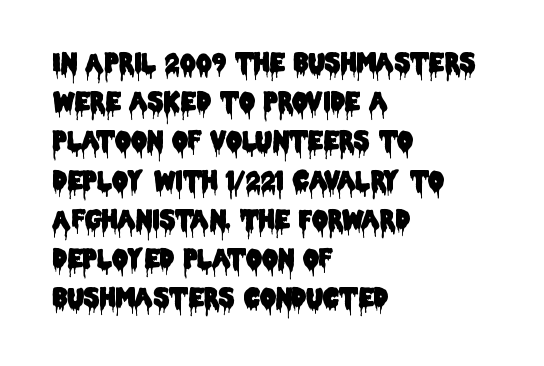
The image shows 25 px text type, upright; set left-aligned, normal line spacing (1.57x), normal letter spacing, not underlined.
